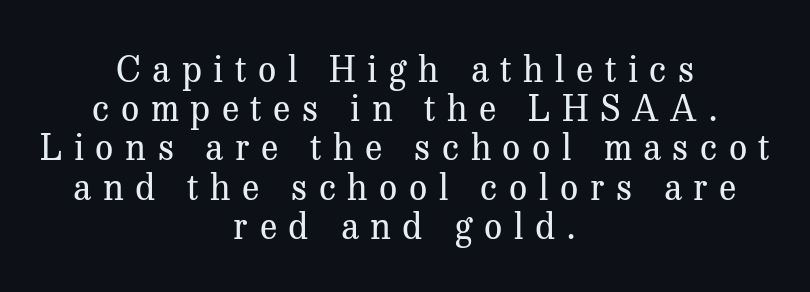
{"serif": "yes", "italic": "no", "bold": "no", "weight": "regular", "width": "normal", "stroke_contrast": "medium", "x_height": "medium", "monospaced": "no", "underline": "no", "align": "center", "line_spacing": "tight", "line_spacing_ratio": 1.09, "letter_spacing": "wide", "letter_spacing_em": 0.32, "glyph_px": 36}
